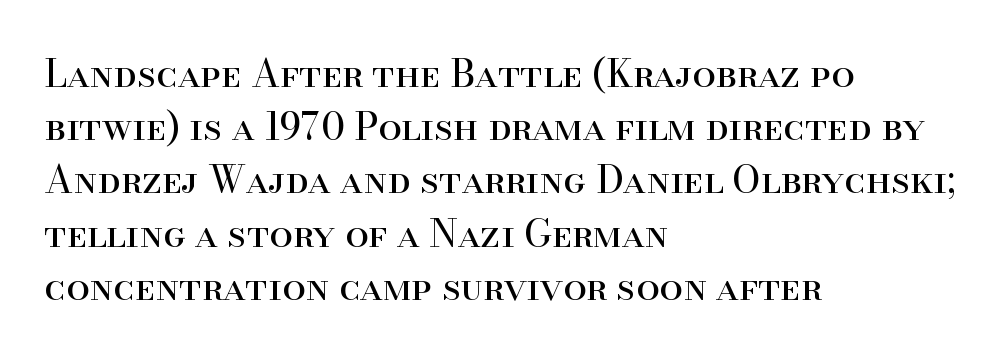
Weight: not bold — regular or lighter. Small tapered or slab feet sit at the stroke ends, so this counts as serif. Every row of glyphs begins at an identical x-position on the left. Compared with typical paragraphs, the rows here are spaced about the same.
